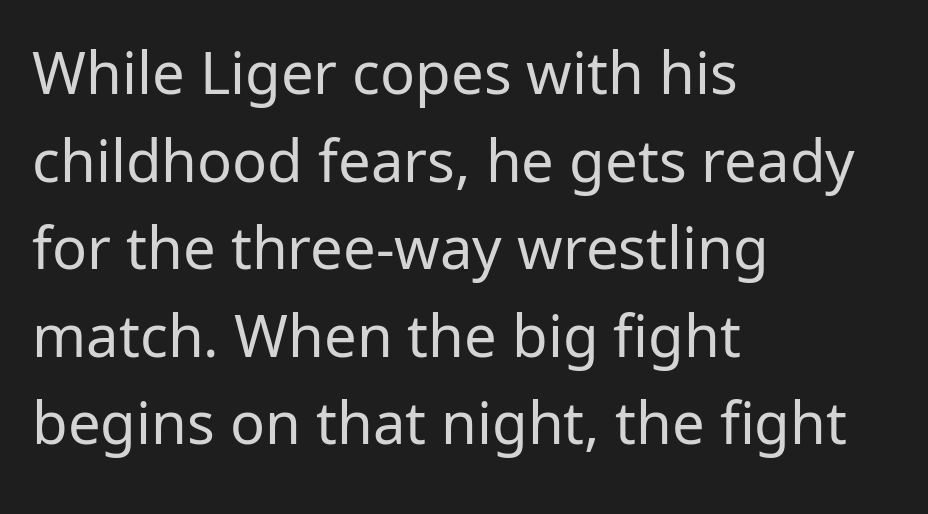
{"serif": "no", "italic": "no", "bold": "no", "weight": "regular", "width": "normal", "stroke_contrast": "low", "x_height": "medium", "monospaced": "no", "underline": "no", "align": "left", "line_spacing": "normal", "line_spacing_ratio": 1.51, "letter_spacing": "normal", "letter_spacing_em": 0.0, "glyph_px": 58}
